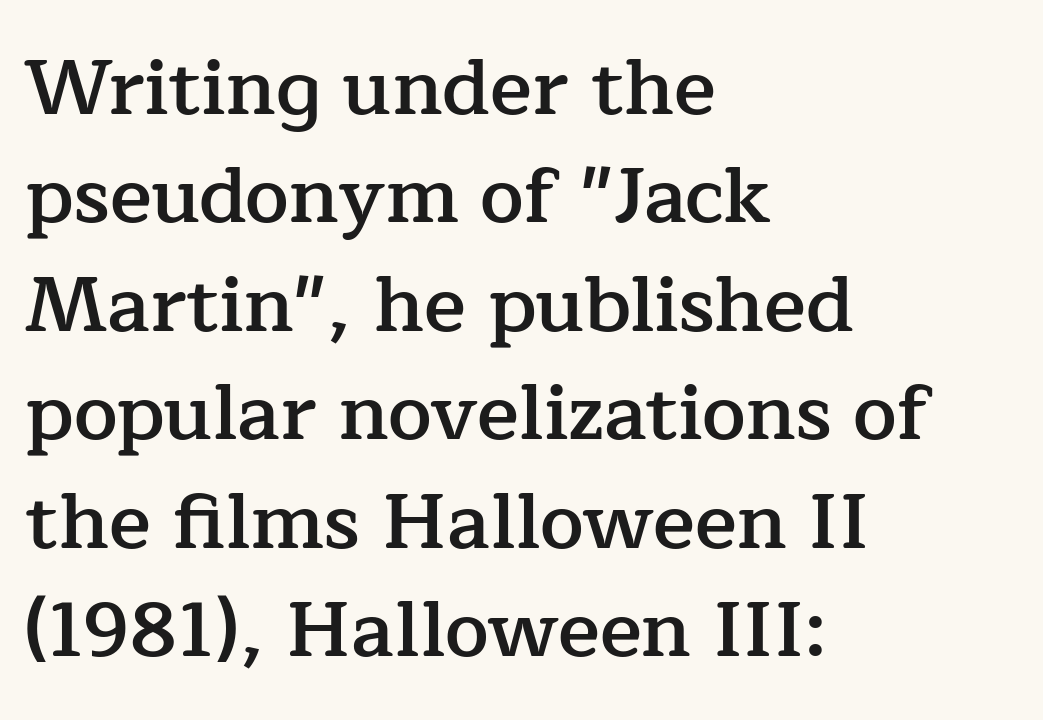
{"serif": "yes", "italic": "no", "bold": "semi", "weight": "semibold", "width": "normal", "stroke_contrast": "low", "x_height": "medium", "monospaced": "no", "underline": "no", "align": "left", "line_spacing": "normal", "line_spacing_ratio": 1.39, "letter_spacing": "normal", "letter_spacing_em": 0.0, "glyph_px": 78}
